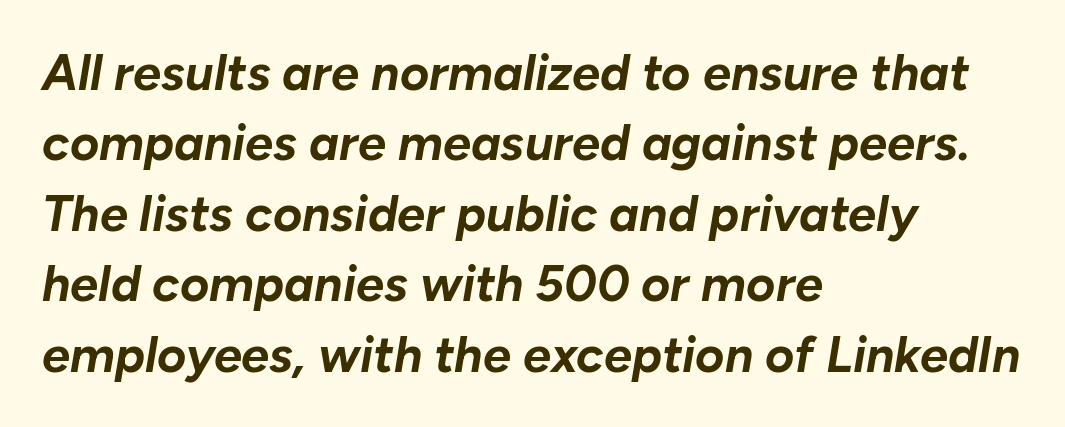
The image shows 50 px bold type, italic (leaning right); set left-aligned, normal line spacing (1.41x), normal letter spacing, not underlined; low stroke contrast and a medium x-height.
